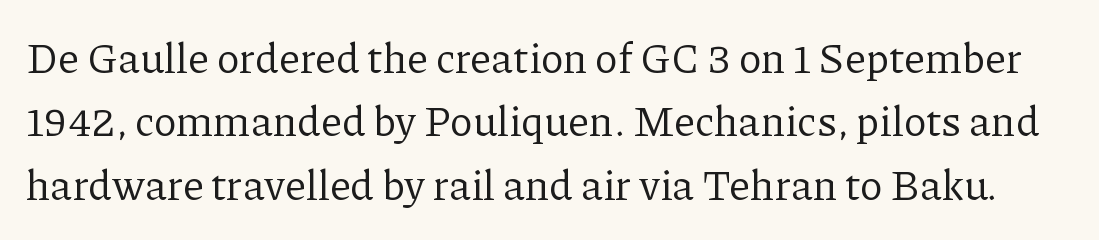
The image shows 42 px regular-weight serif type, upright; set normal line spacing (1.51x), normal letter spacing, not underlined; low stroke contrast and a medium x-height.
